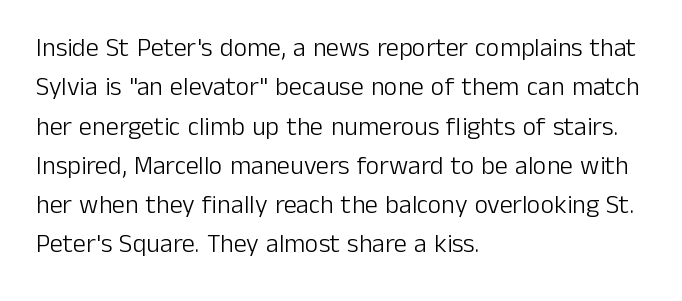
The image shows 26 px text type, upright; set left-aligned, normal line spacing (1.51x), normal letter spacing, not underlined.
